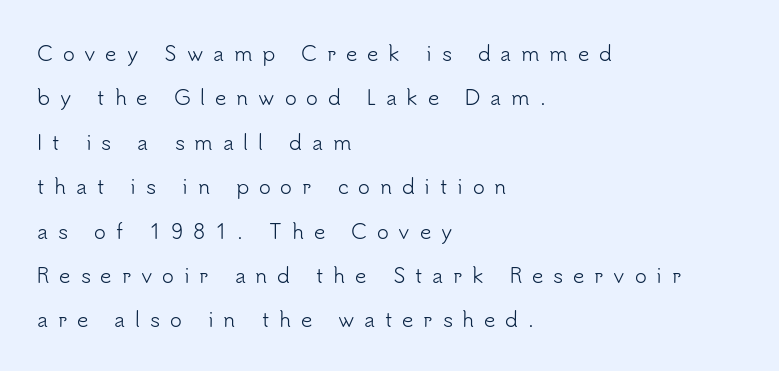
{"italic": "no", "bold": "no", "underline": "no", "align": "left", "line_spacing": "loose", "line_spacing_ratio": 2.22, "letter_spacing": "wide", "letter_spacing_em": 0.49, "glyph_px": 20}
